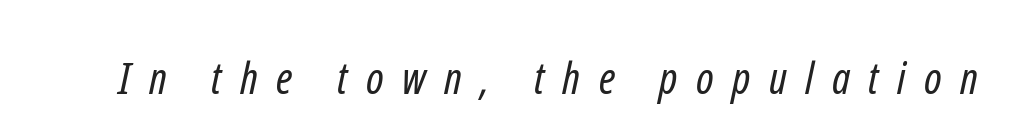
Q: Is the text bold? A: No.
Q: Is the typeface a serif or a sans-serif typeface? A: Sans-serif.
Q: Is the text underlined? A: No.
Q: Is the spacing between letters normal or unusually wide? A: Unusually wide.
Q: Width (condensed, normal, or wide)? A: Condensed.
Q: Stroke contrast? A: Low.
Q: x-height? A: Medium.
Q: Monospaced? A: No.
